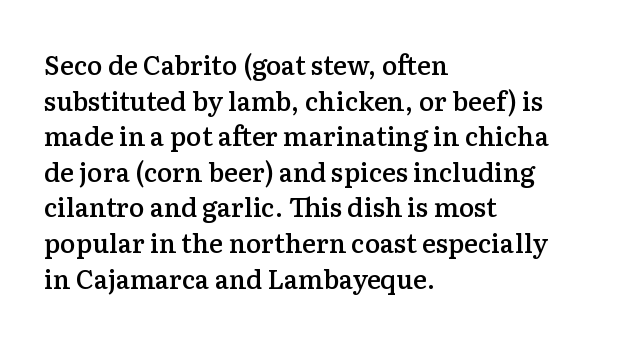
{"italic": "no", "bold": "semi", "underline": "no", "align": "left", "line_spacing": "normal", "line_spacing_ratio": 1.37, "letter_spacing": "normal", "letter_spacing_em": 0.0, "glyph_px": 26}
